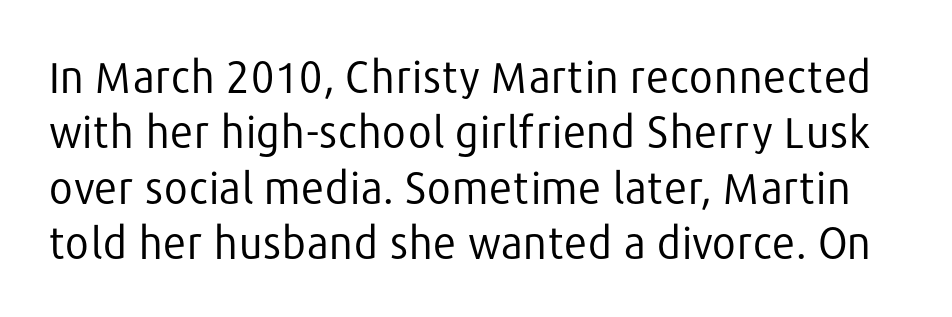
The image shows 43 px regular-weight sans-serif type, upright; set normal line spacing (1.29x), normal letter spacing, not underlined; low stroke contrast and a medium x-height.
